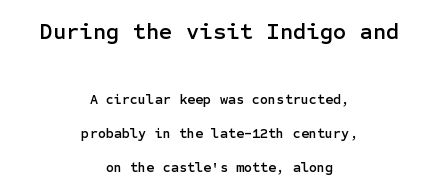
The image shows 23 px text type, upright; set centered, loose line spacing (2.43x), normal letter spacing, not underlined; the first (top) block is 1.64x larger.
